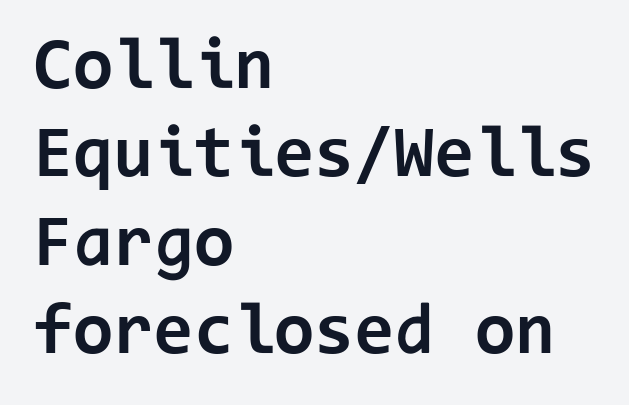
{"serif": "no", "italic": "no", "bold": "yes", "weight": "bold", "width": "normal", "stroke_contrast": "low", "x_height": "medium", "monospaced": "yes", "underline": "no", "align": "left", "line_spacing_ratio": 1.21, "letter_spacing": "normal", "letter_spacing_em": 0.0, "glyph_px": 73}
